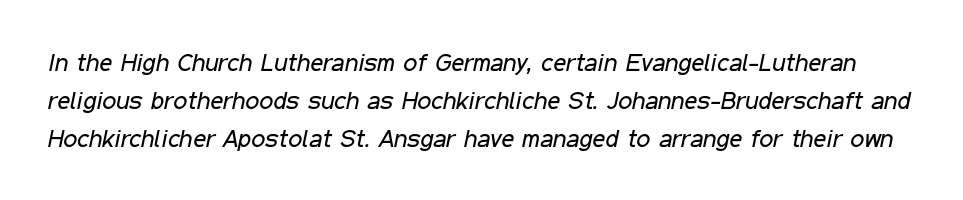
Type without underlining. Inter-character spacing is left at the font's built-in metrics. Each new line begins a customary step beneath the previous one. Is this a heavy cut? Hardly; it is regular or lighter. The axis of the letterforms is tilted away from vertical.
